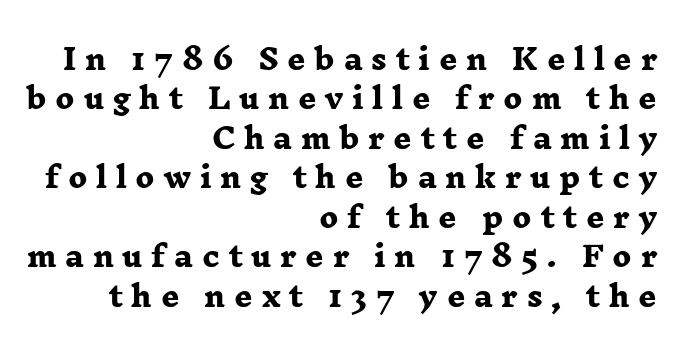
The image shows 28 px heavy, wide serif type; set right-aligned, normal line spacing (1.41x), unusually wide letter spacing (+0.31 em), not underlined; low stroke contrast and a medium x-height.
